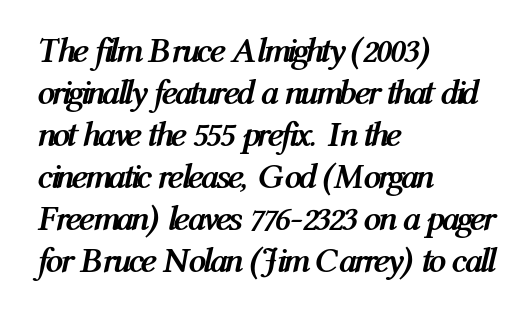
Observe the ordinary spacing: letters are neighbours, not strangers. The baseline area is clear. Caption: multi-line text, flush left, ragged right. Heavy-handed strokes throughout: this text is bold. The passage shown is typed in a proportional face where columns would drift.
